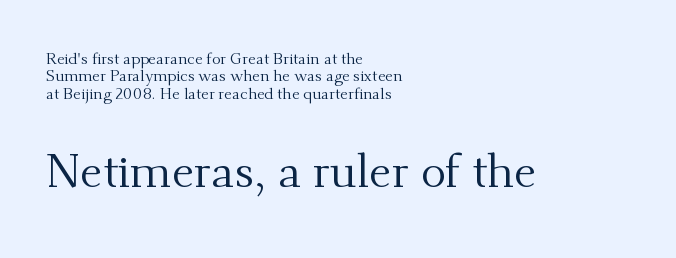
Here the second block reads like a headline and the first like body copy. The font's upright variant was chosen for this text. Interline gaps are noticeably narrow in this sample. Letters have the restrained weight of plain body copy at most.
